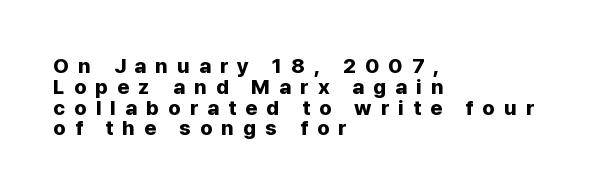
Q: Is the text bold? A: Yes.
Q: Is the text italic (slanted)? A: No, it is upright.
Q: Is the text underlined? A: No.
Q: How is the paragraph aligned? A: Left-aligned.
Q: Is the spacing between letters normal or unusually wide? A: Unusually wide.
Q: Is the spacing between lines tight, normal or loose? A: Tight.
